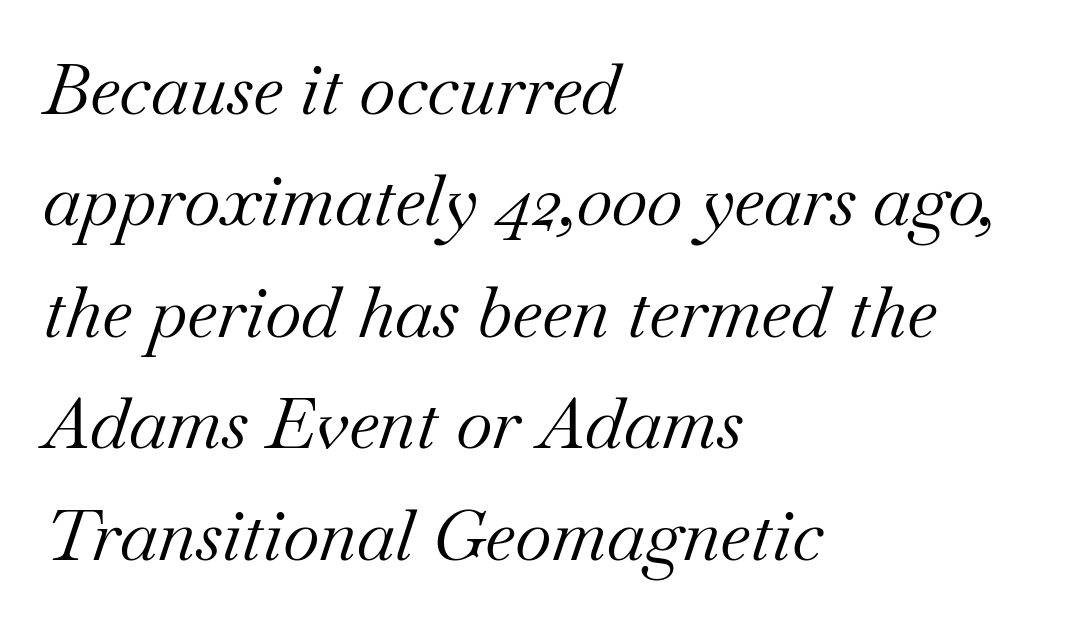
In terms of leading, this rendering sits right in the middle. An italicized treatment has been applied to the whole sample. The cut favours lightness, reaching ordinary text weight at its darkest. Every row of glyphs begins at an identical x-position on the left. Character widths vary here, with narrow letters taking less room than wide ones. Check where the strokes stop: tiny serifs finish them off.
